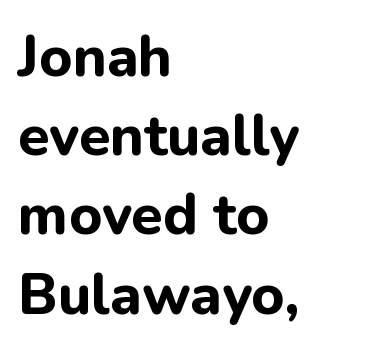
The image shows 57 px bold sans-serif type, upright; set left-aligned, normal line spacing (1.39x), normal letter spacing, not underlined; low stroke contrast and a medium x-height.
